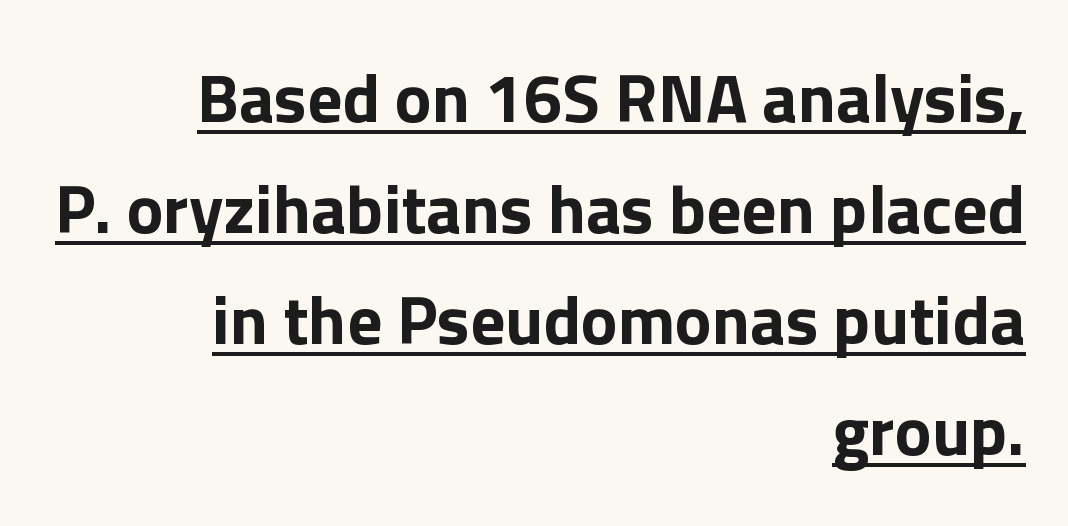
Q: Is the text bold? A: Yes.
Q: Is the text italic (slanted)? A: No, it is upright.
Q: Is the typeface a serif or a sans-serif typeface? A: Sans-serif.
Q: Is the text underlined? A: Yes.
Q: How is the paragraph aligned? A: Right-aligned.
Q: Is the spacing between letters normal or unusually wide? A: Normal.
Q: Is the spacing between lines tight, normal or loose? A: Normal.
Q: Width (condensed, normal, or wide)? A: Normal.
Q: Stroke contrast? A: Low.
Q: x-height? A: Medium.
Q: Monospaced? A: No.
